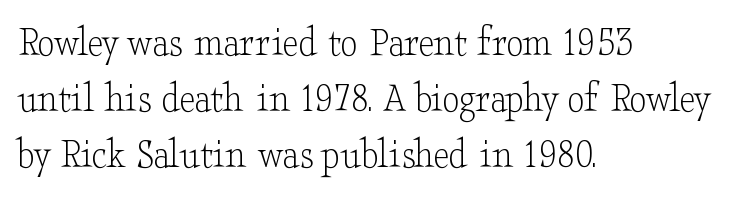
Q: Is the text bold? A: No.
Q: Is the text italic (slanted)? A: No, it is upright.
Q: Is the typeface a serif or a sans-serif typeface? A: Serif.
Q: Is the text underlined? A: No.
Q: How is the paragraph aligned? A: Left-aligned.
Q: Is the spacing between letters normal or unusually wide? A: Normal.
Q: Is the spacing between lines tight, normal or loose? A: Normal.
Q: Width (condensed, normal, or wide)? A: Wide.
Q: Stroke contrast? A: Low.
Q: x-height? A: Small.
Q: Monospaced? A: No.
